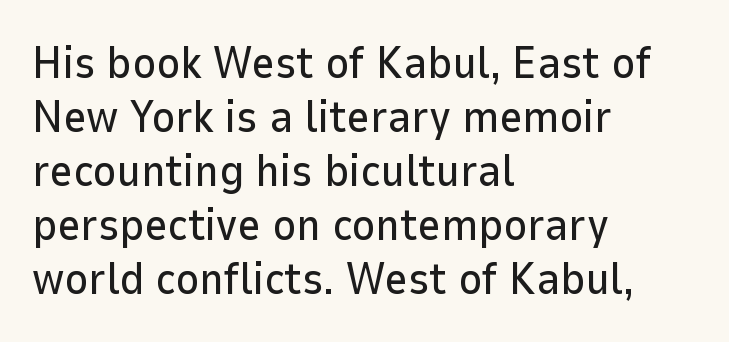
Underlining? Definitely not there. The ragged edge is on the right, which tells us the setting is flush left. The letters advance in unequal steps, a hallmark of proportional type. Tall strokes in this sample are plumb rather than angled.
